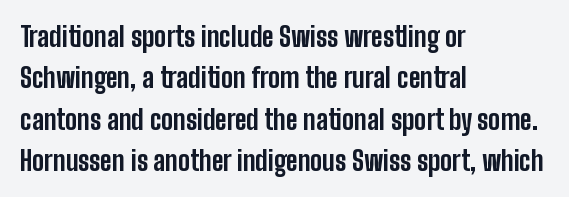
This block has exactly the height ordinary leading produces. The letterforms sit shoulder to shoulder at normal distance. On the weight axis this lands at bold, roughly 700. Line beginnings align vertically; line endings do not. A roman cut, with each character standing at attention.
